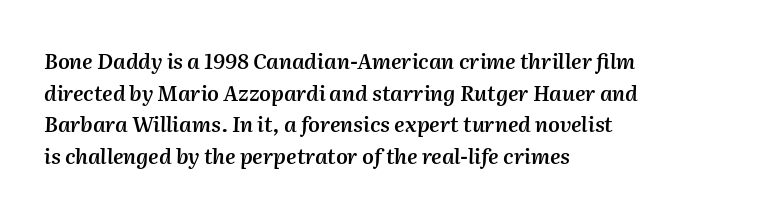
The image shows 21 px text type, italic (leaning right); set left-aligned, normal line spacing (1.51x), normal letter spacing, not underlined.
